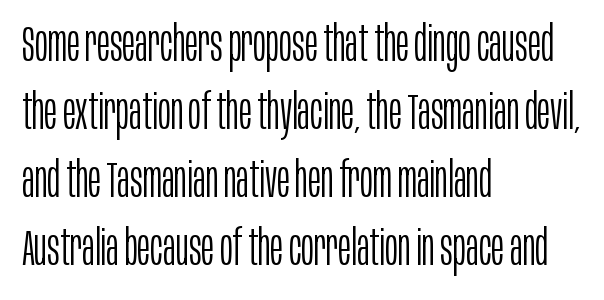
The image shows 49 px light, condensed sans-serif type, upright; set left-aligned, normal line spacing (1.39x), normal letter spacing, not underlined; low stroke contrast and a large x-height.
